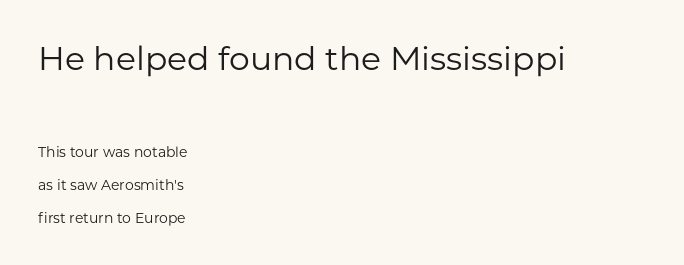
The face used here is proportionally spaced, like ordinary book or web type. Teacher's note: observe the even left margin — that is flush-left alignment. In terms of letterspacing, this is plain default setting. Is this a sans? Yes — the strokes have no serifs.
